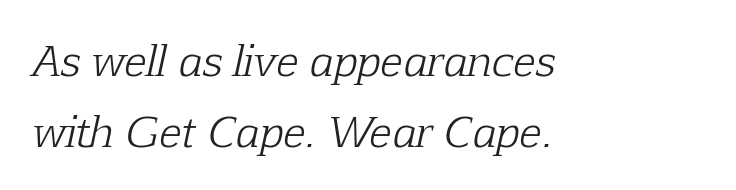
Q: Is the text bold? A: No.
Q: Is the text italic (slanted)? A: Yes, it leans right by about 12 degrees.
Q: Is the typeface a serif or a sans-serif typeface? A: Serif.
Q: Is the text underlined? A: No.
Q: How is the paragraph aligned? A: Left-aligned.
Q: Is the spacing between letters normal or unusually wide? A: Normal.
Q: Width (condensed, normal, or wide)? A: Normal.
Q: Stroke contrast? A: Low.
Q: x-height? A: Medium.
Q: Monospaced? A: No.
